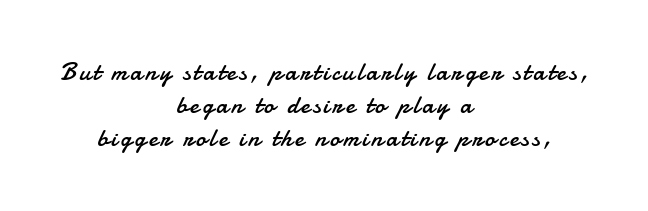
{"bold": "no", "underline": "no", "align": "center", "line_spacing": "normal", "line_spacing_ratio": 1.33, "glyph_px": 25}
